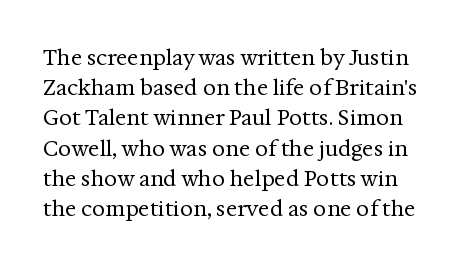
The words here are not underlined. Caption: face not bold, strokes unweighted. Notice how descenders clear the ascenders below comfortably — that's standard leading. The lettering holds an erect, upright posture throughout. Default kerning and tracking; the words read as compact shapes.
